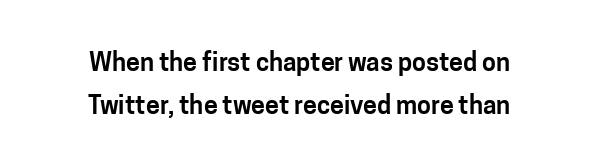
Q: Is the text italic (slanted)? A: No, it is upright.
Q: Is the text underlined? A: No.
Q: How is the paragraph aligned? A: Centered.
Q: Is the spacing between letters normal or unusually wide? A: Normal.
